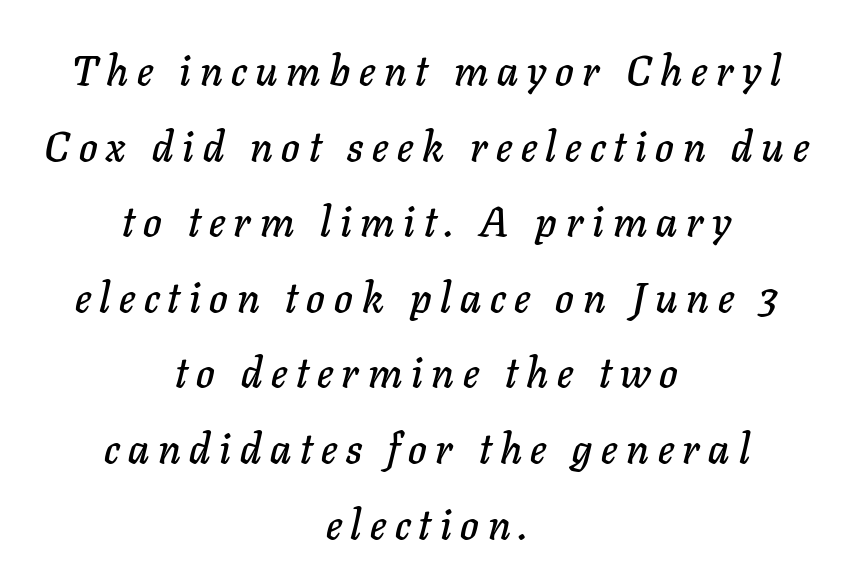
{"italic": "yes", "lean": "right", "slant_degrees": 11, "width": "normal", "stroke_contrast": "low", "x_height": "medium", "monospaced": "no", "underline": "no", "align": "center", "line_spacing_ratio": 1.8, "letter_spacing": "wide", "letter_spacing_em": 0.21, "glyph_px": 42}
